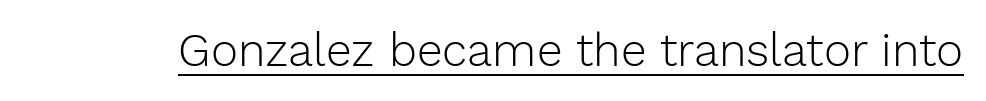
{"serif": "no", "italic": "no", "bold": "no", "weight": "light", "width": "normal", "stroke_contrast": "low", "x_height": "medium", "monospaced": "no", "underline": "yes", "letter_spacing": "normal", "letter_spacing_em": 0.0, "glyph_px": 46}
